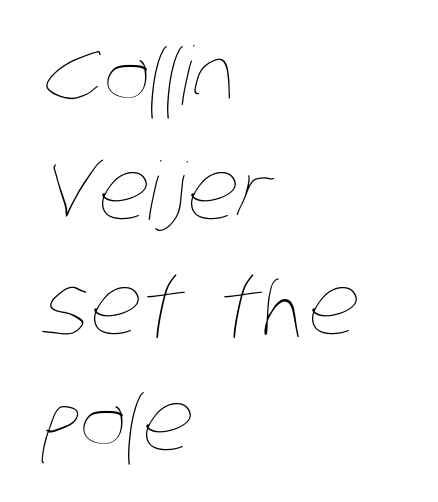
The image shows 80 px thin, condensed type; set left-aligned, normal line spacing (1.44x), normal letter spacing, not underlined; low stroke contrast and a large x-height.
